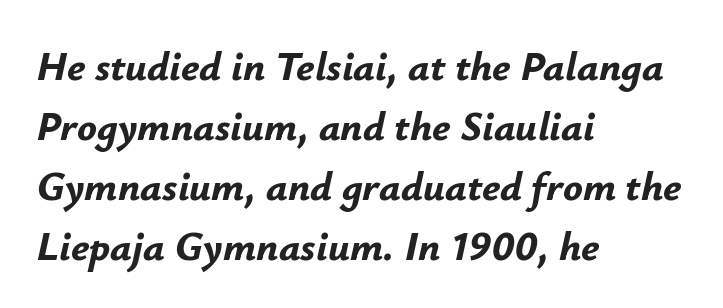
The image shows 41 px bold type, italic (leaning right); set left-aligned, normal line spacing (1.46x), normal letter spacing, not underlined; low stroke contrast and a small x-height.
